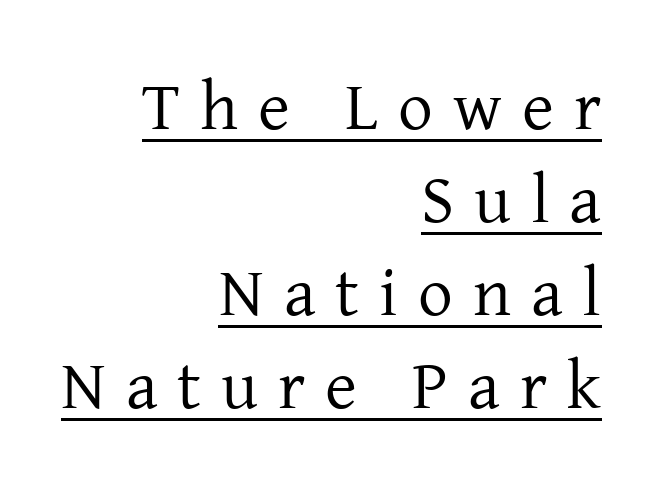
Q: Is the text bold? A: No.
Q: Is the text italic (slanted)? A: No, it is upright.
Q: Is the typeface a serif or a sans-serif typeface? A: Serif.
Q: Is the text underlined? A: Yes.
Q: How is the paragraph aligned? A: Right-aligned.
Q: Is the spacing between letters normal or unusually wide? A: Unusually wide.
Q: Is the spacing between lines tight, normal or loose? A: Normal.
Q: Width (condensed, normal, or wide)? A: Normal.
Q: Stroke contrast? A: Low.
Q: x-height? A: Medium.
Q: Monospaced? A: No.
